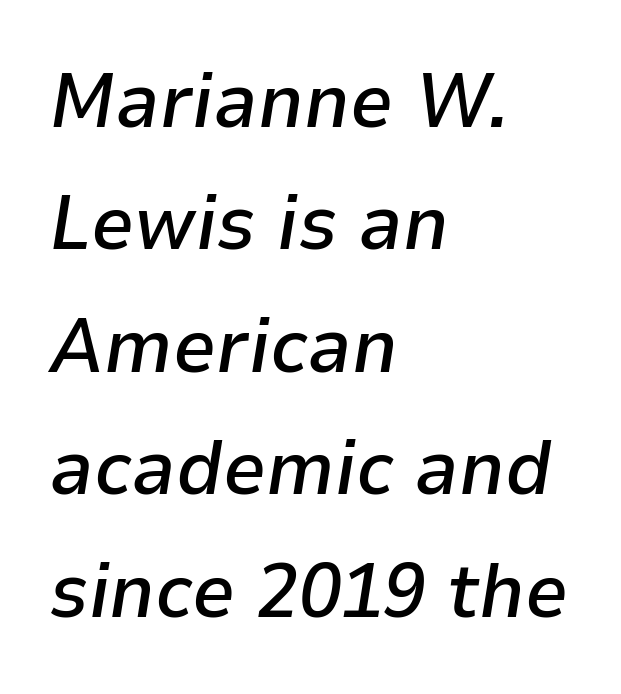
Q: Is the text bold? A: Semi-bold.
Q: Is the text italic (slanted)? A: Yes, it leans right by about 9 degrees.
Q: Is the text underlined? A: No.
Q: How is the paragraph aligned? A: Left-aligned.
Q: Is the spacing between letters normal or unusually wide? A: Normal.
Q: Is the spacing between lines tight, normal or loose? A: Normal.
Q: Width (condensed, normal, or wide)? A: Normal.
Q: Stroke contrast? A: Low.
Q: x-height? A: Medium.
Q: Monospaced? A: No.
